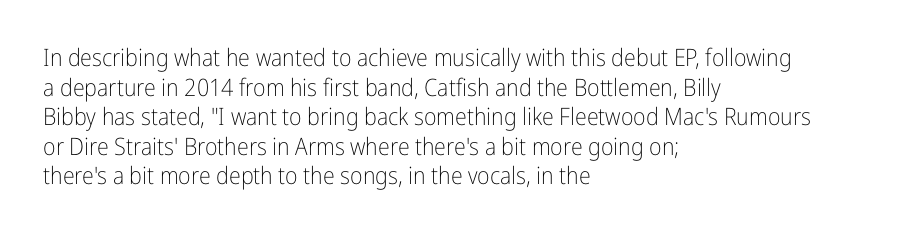
The image shows 24 px text type, upright; set left-aligned, line spacing 1.23x, normal letter spacing, not underlined.
